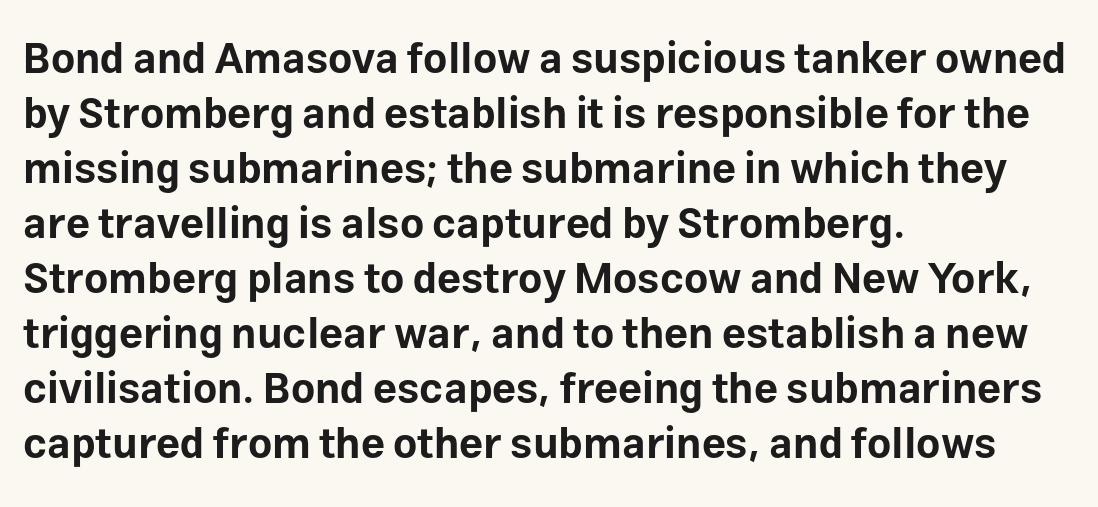
Lines of text with bare space underneath. Note the varied advance widths — an 'i' is clearly narrower than an 'm'. The face used here is rendered with its standard letterfit. The lines are quadded left.
